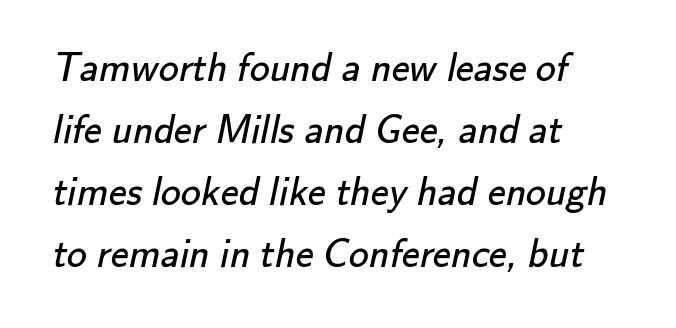
Q: Is the text bold? A: No.
Q: Is the typeface a serif or a sans-serif typeface? A: Sans-serif.
Q: Is the text underlined? A: No.
Q: How is the paragraph aligned? A: Left-aligned.
Q: Is the spacing between letters normal or unusually wide? A: Normal.
Q: Is the spacing between lines tight, normal or loose? A: Normal.
Q: Width (condensed, normal, or wide)? A: Normal.
Q: Stroke contrast? A: Low.
Q: x-height? A: Small.
Q: Monospaced? A: No.
